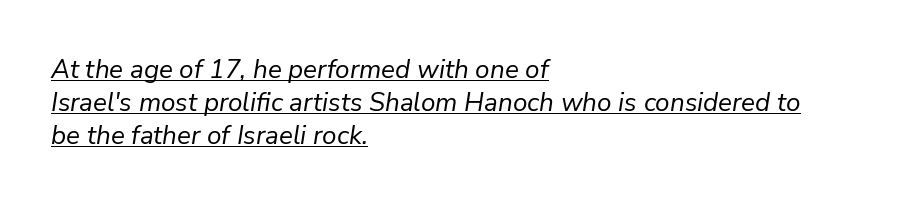
The image shows 26 px text type, italic (leaning right); set left-aligned, normal line spacing (1.27x), normal letter spacing, underlined.
